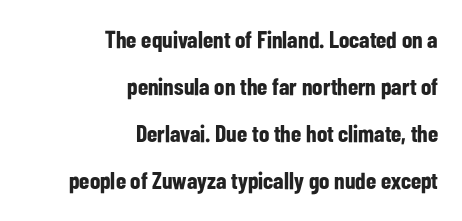
The image shows 24 px bold type, upright; set right-aligned, loose line spacing (1.96x), normal letter spacing, not underlined.
